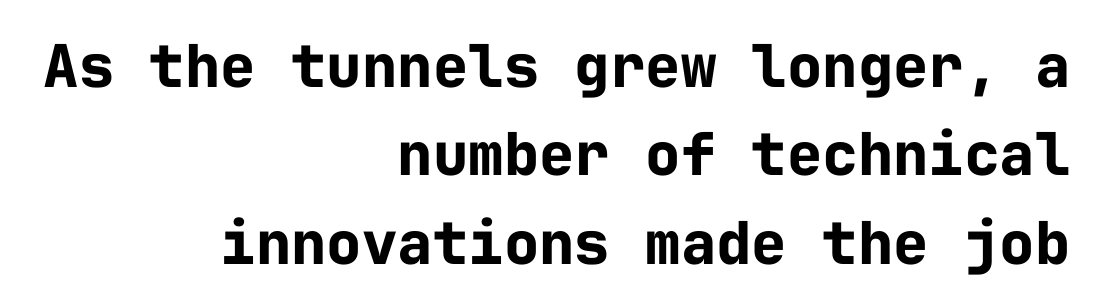
{"serif": "no", "italic": "no", "bold": "yes", "weight": "bold", "width": "normal", "stroke_contrast": "low", "x_height": "medium", "monospaced": "yes", "underline": "no", "align": "right", "line_spacing": "normal", "line_spacing_ratio": 1.5, "letter_spacing": "normal", "letter_spacing_em": 0.0, "glyph_px": 59}
